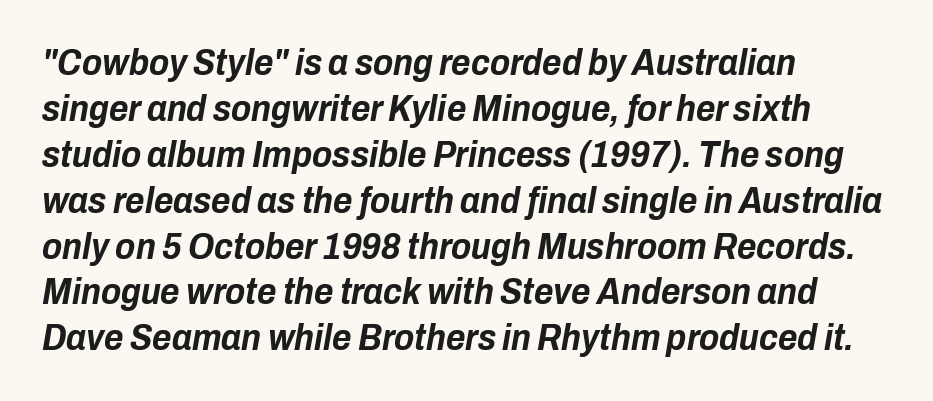
{"italic": "yes", "lean": "right", "slant_degrees": 10, "bold": "yes", "weight": "bold", "width": "condensed", "stroke_contrast": "low", "x_height": "medium", "monospaced": "no", "underline": "no", "align": "left", "line_spacing_ratio": 1.24, "letter_spacing": "normal", "letter_spacing_em": 0.0, "glyph_px": 37}
